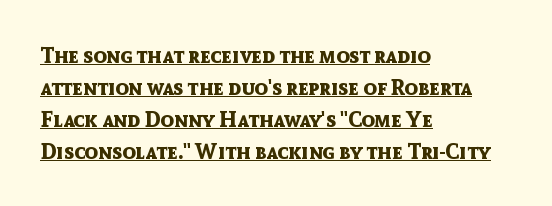
Q: Is the text bold? A: Yes.
Q: Is the text italic (slanted)? A: No, it is upright.
Q: Is the text underlined? A: Yes.
Q: How is the paragraph aligned? A: Left-aligned.
Q: Is the spacing between letters normal or unusually wide? A: Normal.
Q: Is the spacing between lines tight, normal or loose? A: Normal.
